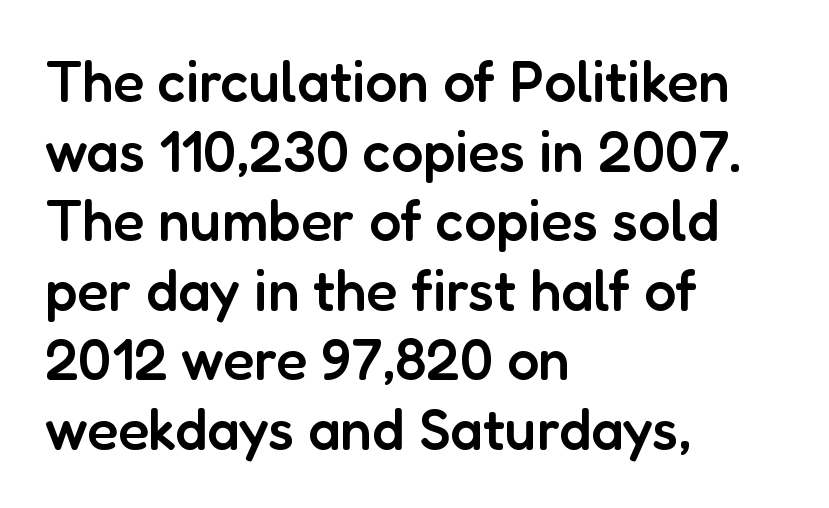
{"serif": "no", "italic": "no", "bold": "semi", "weight": "semibold", "width": "normal", "stroke_contrast": "low", "x_height": "medium", "monospaced": "no", "underline": "no", "align": "left", "line_spacing_ratio": 1.22, "letter_spacing": "normal", "letter_spacing_em": 0.0, "glyph_px": 57}
